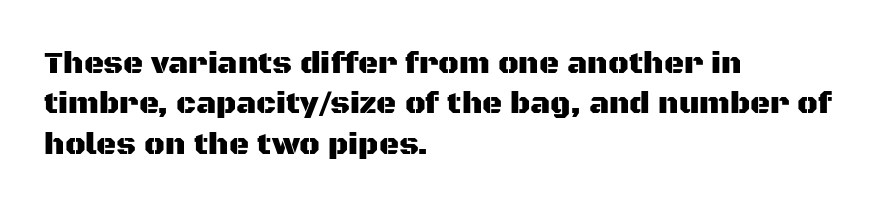
Here the glyphs are tracked normally, forming tight word shapes. Descender tails drop into unmarked territory. The leading is moderate, giving the passage an even texture. The letters carry no serifs — their stems end cleanly without finishing strokes. Spacing verdict: proportional, widths tailored to each character.
